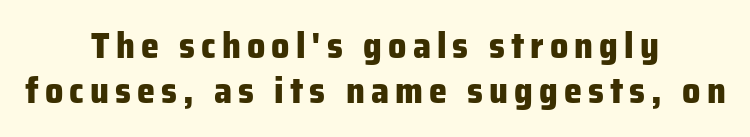
{"serif": "no", "italic": "no", "bold": "yes", "weight": "heavy", "width": "normal", "stroke_contrast": "low", "x_height": "medium", "monospaced": "no", "underline": "no", "align": "center", "line_spacing": "normal", "line_spacing_ratio": 1.26, "glyph_px": 36}
